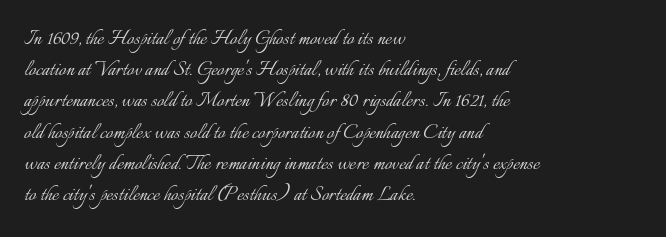
Spacing between characters is what you'd get straight out of the box. The compositor pushed each line to the left boundary. Rows of type keep a routine distance in the vertical direction.
